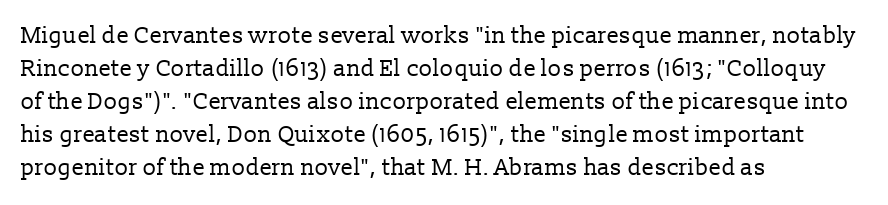
Does extra space separate the letters? No, they use regular spacing. The rendering anchors every line to the left-hand side. The axis of the letterforms is exactly vertical. These lines sit exactly where default settings would place them. Ink coverage per letter is moderate at most. Bare-footed words on every line.
